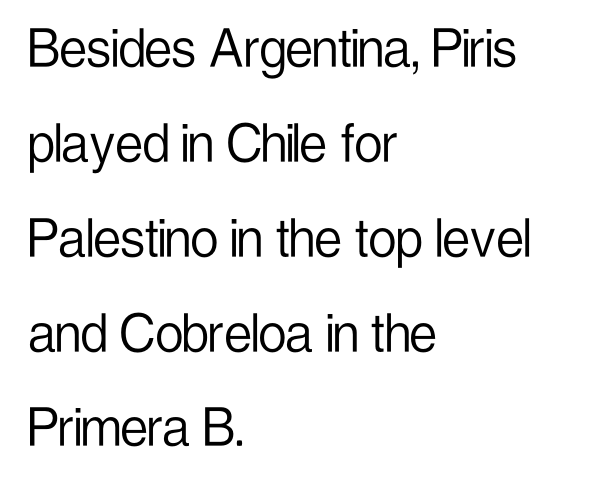
Q: Is the text bold? A: No.
Q: Is the text italic (slanted)? A: No, it is upright.
Q: Is the typeface a serif or a sans-serif typeface? A: Sans-serif.
Q: Is the text underlined? A: No.
Q: How is the paragraph aligned? A: Left-aligned.
Q: Is the spacing between letters normal or unusually wide? A: Normal.
Q: Is the spacing between lines tight, normal or loose? A: Normal.
Q: Width (condensed, normal, or wide)? A: Condensed.
Q: Stroke contrast? A: Low.
Q: x-height? A: Medium.
Q: Monospaced? A: No.
